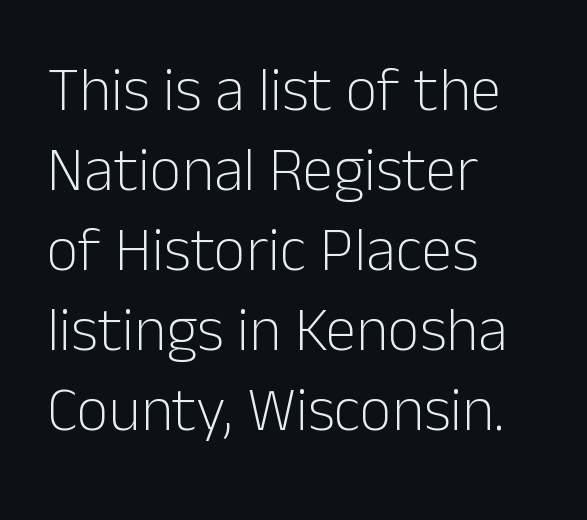
{"serif": "no", "italic": "no", "bold": "no", "weight": "light", "width": "normal", "stroke_contrast": "low", "x_height": "medium", "monospaced": "no", "underline": "no", "align": "left", "line_spacing": "normal", "line_spacing_ratio": 1.29, "letter_spacing": "normal", "letter_spacing_em": 0.0, "glyph_px": 62}
